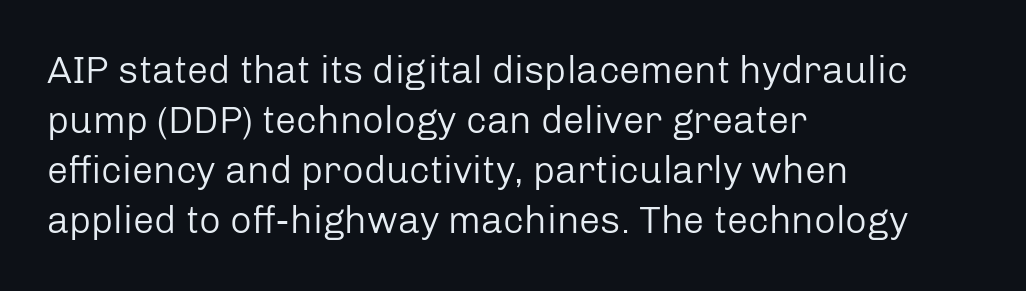
{"serif": "no", "italic": "no", "bold": "no", "weight": "regular", "width": "normal", "stroke_contrast": "low", "x_height": "medium", "monospaced": "no", "underline": "no", "align": "left", "line_spacing": "normal", "line_spacing_ratio": 1.32, "letter_spacing": "normal", "letter_spacing_em": 0.0, "glyph_px": 38}
